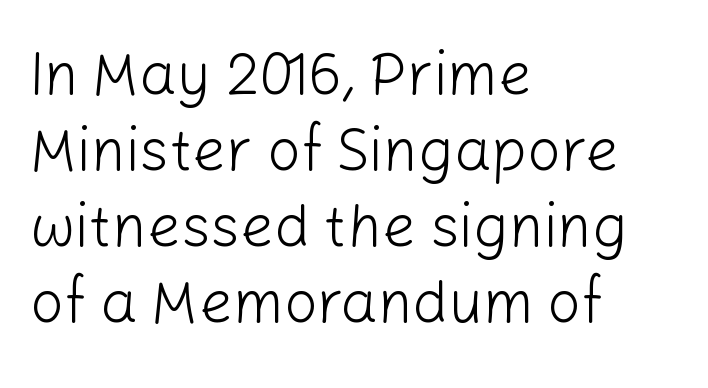
{"serif": "no", "italic": "no", "bold": "no", "weight": "light", "width": "normal", "stroke_contrast": "low", "x_height": "medium", "monospaced": "no", "underline": "no", "align": "left", "line_spacing": "normal", "line_spacing_ratio": 1.29, "letter_spacing": "normal", "letter_spacing_em": 0.0, "glyph_px": 59}
